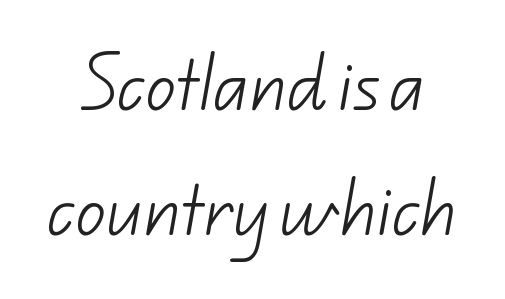
Default kerning and tracking; the words read as compact shapes. Successive baselines arrive slowly, with a big drop between each. The type family on display is of the sans-serif kind. Bare-footed words on every line. The passage shown is typed in a proportional face where columns would drift.
